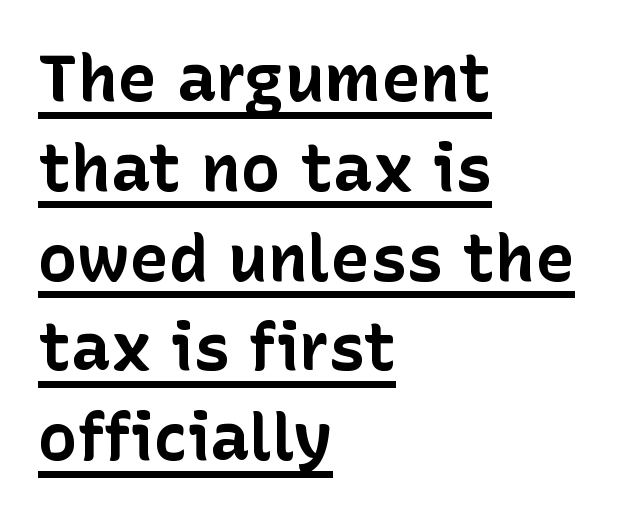
{"serif": "no", "italic": "no", "bold": "yes", "weight": "bold", "width": "normal", "stroke_contrast": "low", "x_height": "medium", "monospaced": "no", "underline": "yes", "align": "left", "line_spacing": "normal", "line_spacing_ratio": 1.36, "letter_spacing": "normal", "letter_spacing_em": 0.0, "glyph_px": 66}
